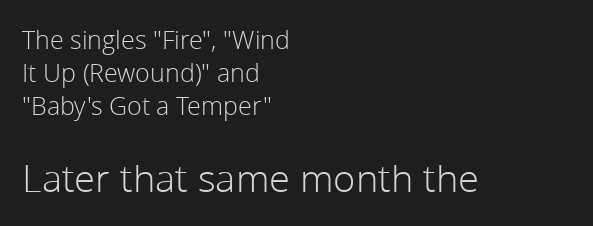
{"serif": "no", "italic": "no", "bold": "no", "weight": "light", "width": "normal", "stroke_contrast": "low", "x_height": "medium", "monospaced": "no", "underline": "no", "align": "left", "line_spacing": "normal", "line_spacing_ratio": 1.33, "letter_spacing": "normal", "letter_spacing_em": 0.0, "larger_block": "second", "size_ratio": 1.52, "glyph_px": 38}
